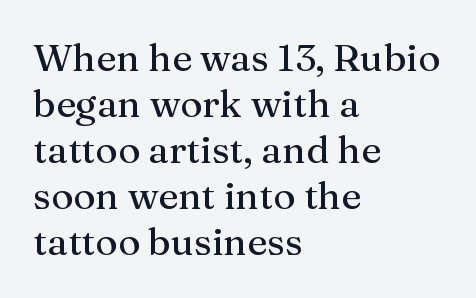
Q: Is the text italic (slanted)? A: No, it is upright.
Q: Is the typeface a serif or a sans-serif typeface? A: Serif.
Q: Is the text underlined? A: No.
Q: How is the paragraph aligned? A: Left-aligned.
Q: Is the spacing between letters normal or unusually wide? A: Normal.
Q: Width (condensed, normal, or wide)? A: Normal.
Q: Stroke contrast? A: Medium.
Q: x-height? A: Medium.
Q: Monospaced? A: No.
